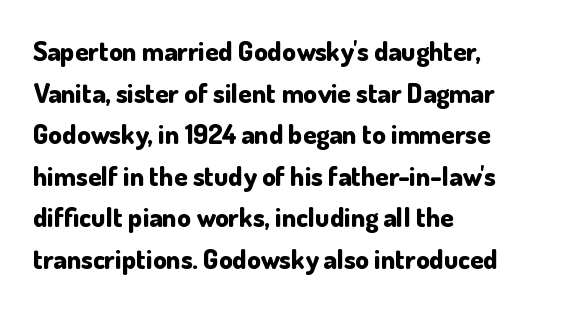
Q: Is the text bold? A: Yes.
Q: Is the text italic (slanted)? A: No, it is upright.
Q: Is the text underlined? A: No.
Q: How is the paragraph aligned? A: Left-aligned.
Q: Is the spacing between letters normal or unusually wide? A: Normal.
Q: Is the spacing between lines tight, normal or loose? A: Normal.
